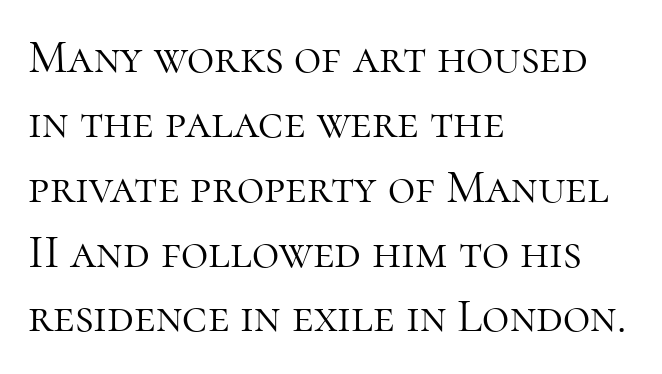
The image shows 47 px light serif type, upright; set left-aligned, normal line spacing (1.38x), normal letter spacing, not underlined; high stroke contrast and a medium x-height.
